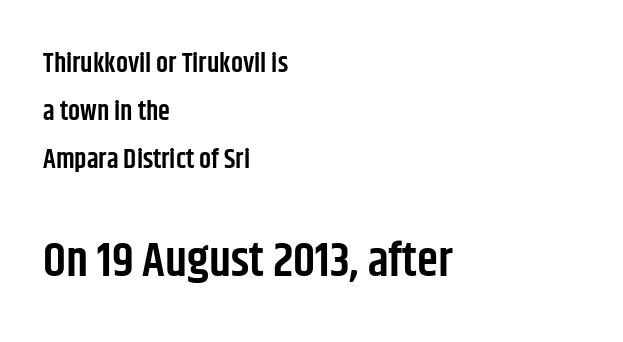
{"serif": "no", "italic": "no", "bold": "semi", "weight": "semibold", "width": "condensed", "stroke_contrast": "low", "x_height": "large", "monospaced": "no", "underline": "no", "align": "left", "line_spacing_ratio": 1.77, "letter_spacing": "normal", "letter_spacing_em": 0.0, "larger_block": "second", "size_ratio": 1.78, "glyph_px": 48}
